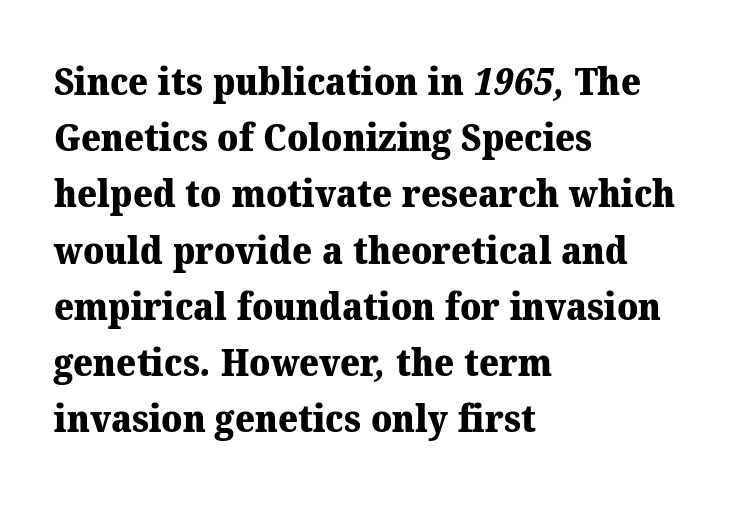
The lines are quadded left. No word sits above an underline. Unlike a clean sans, this face finishes its strokes with serifs. Note the varied advance widths — an 'i' is clearly narrower than an 'm'.
